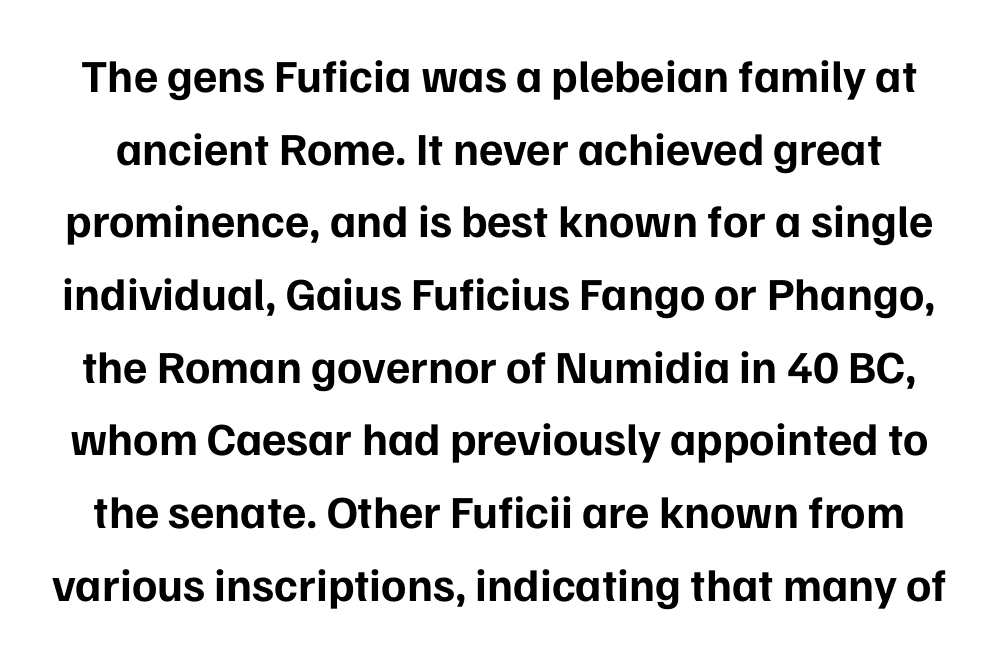
The image shows 46 px bold sans-serif type, upright; set normal line spacing (1.58x), normal letter spacing, not underlined; low stroke contrast and a medium x-height.
